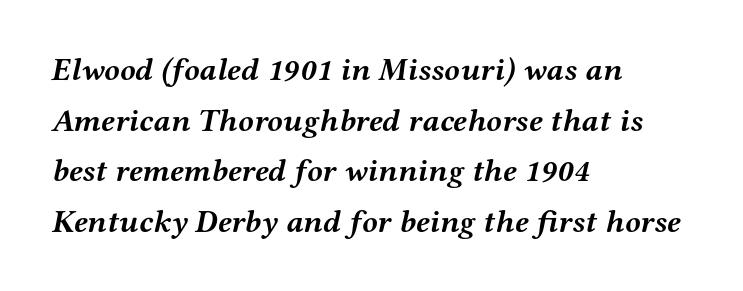
Q: Is the text bold? A: Yes.
Q: Is the text italic (slanted)? A: Yes, it leans right by about 12 degrees.
Q: Is the typeface a serif or a sans-serif typeface? A: Serif.
Q: Is the text underlined? A: No.
Q: How is the paragraph aligned? A: Left-aligned.
Q: Is the spacing between letters normal or unusually wide? A: Normal.
Q: Is the spacing between lines tight, normal or loose? A: Normal.
Q: Width (condensed, normal, or wide)? A: Wide.
Q: Stroke contrast? A: Medium.
Q: x-height? A: Medium.
Q: Monospaced? A: No.
